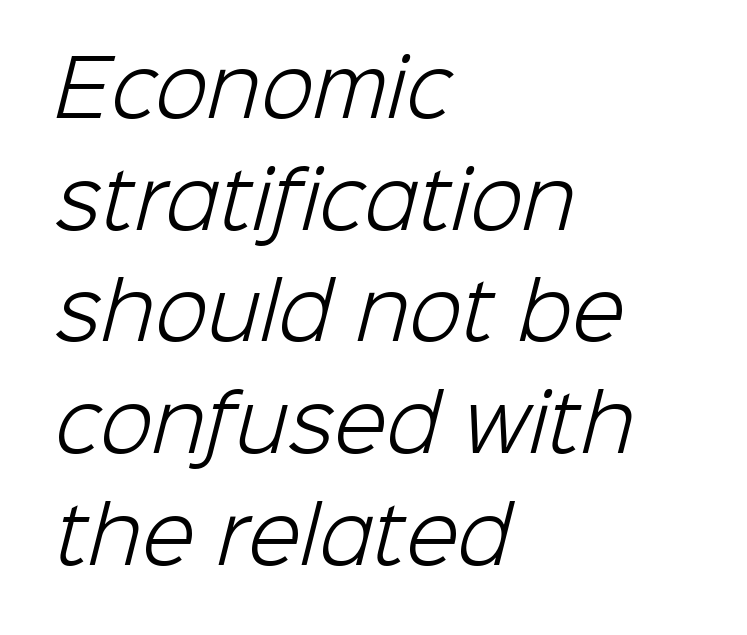
Q: Is the text bold? A: No.
Q: Is the typeface a serif or a sans-serif typeface? A: Sans-serif.
Q: Is the text underlined? A: No.
Q: How is the paragraph aligned? A: Left-aligned.
Q: Is the spacing between letters normal or unusually wide? A: Normal.
Q: Is the spacing between lines tight, normal or loose? A: Normal.
Q: Width (condensed, normal, or wide)? A: Normal.
Q: Stroke contrast? A: Low.
Q: x-height? A: Medium.
Q: Monospaced? A: No.
